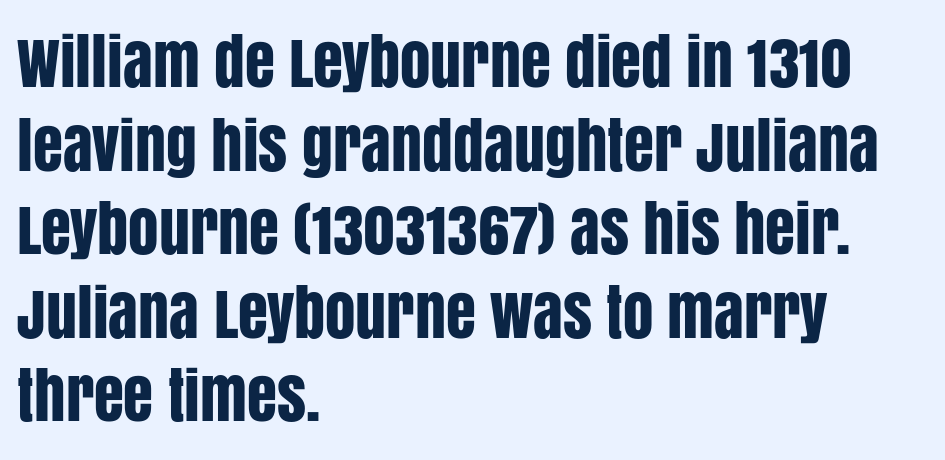
{"serif": "no", "italic": "no", "width": "condensed", "stroke_contrast": "low", "x_height": "large", "monospaced": "no", "underline": "no", "align": "left", "line_spacing": "normal", "line_spacing_ratio": 1.37, "letter_spacing": "normal", "letter_spacing_em": 0.0, "glyph_px": 61}
